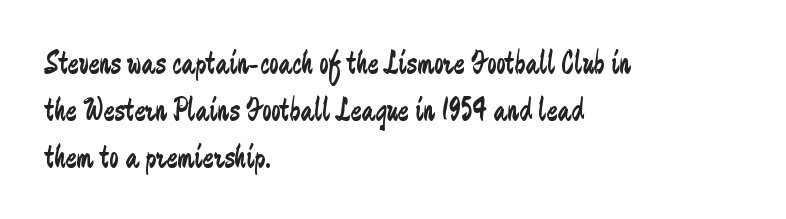
You could not count columns in this text — the font is proportionally spaced. A clean baseline with only descenders dipping below it. Typographically, this falls in the sans-serif category. Successive baselines arrive at the customary interval. Inter-character spacing is left at the font's built-in metrics.
